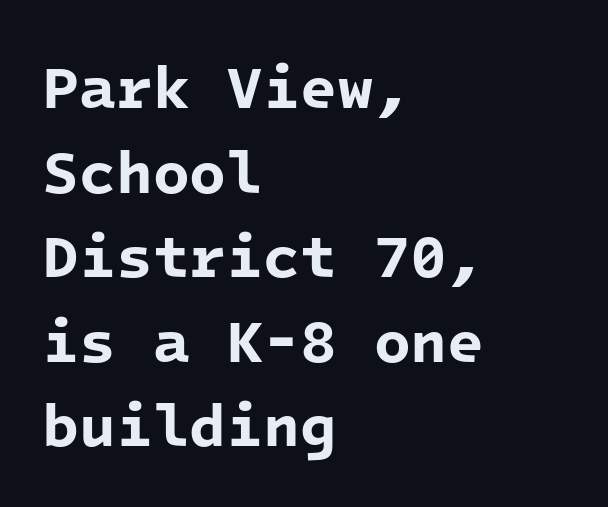
{"serif": "no", "bold": "yes", "weight": "bold", "width": "normal", "stroke_contrast": "low", "x_height": "medium", "monospaced": "yes", "underline": "no", "align": "left", "line_spacing": "normal", "line_spacing_ratio": 1.41, "letter_spacing": "normal", "letter_spacing_em": 0.0, "glyph_px": 60}
